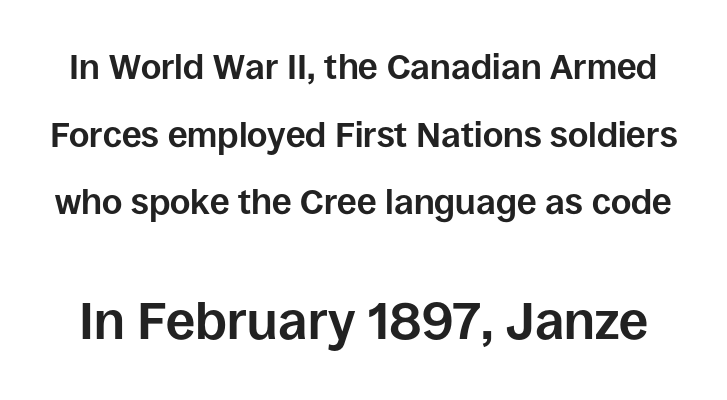
{"serif": "no", "italic": "no", "bold": "yes", "weight": "bold", "width": "normal", "stroke_contrast": "low", "x_height": "large", "monospaced": "no", "underline": "no", "line_spacing": "loose", "line_spacing_ratio": 1.93, "letter_spacing": "normal", "letter_spacing_em": 0.0, "larger_block": "second", "size_ratio": 1.49, "glyph_px": 52}
